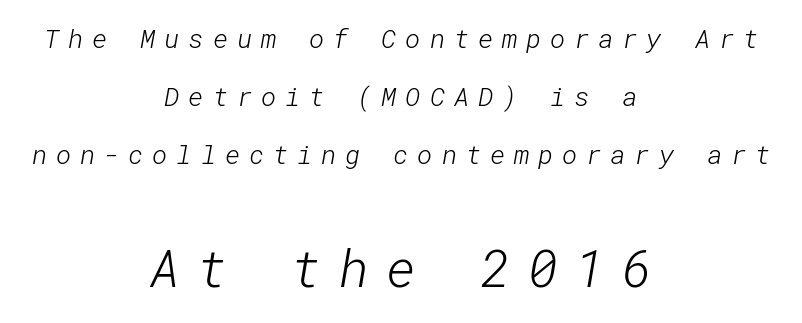
{"serif": "no", "bold": "no", "weight": "light", "width": "normal", "stroke_contrast": "low", "x_height": "medium", "underline": "no", "align": "center", "line_spacing": "loose", "line_spacing_ratio": 2.24, "letter_spacing": "wide", "letter_spacing_em": 0.34, "larger_block": "second", "size_ratio": 1.96, "glyph_px": 51}
